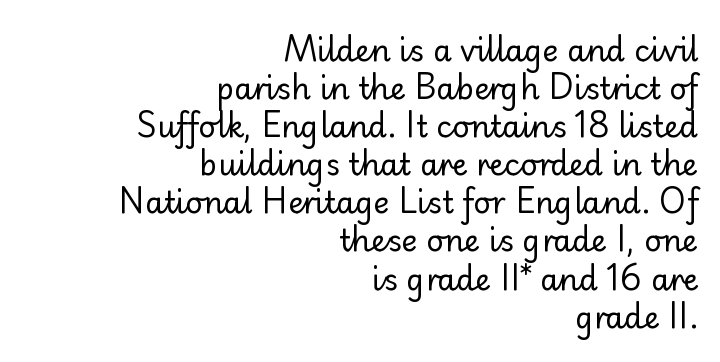
{"serif": "no", "italic": "no", "bold": "no", "weight": "regular", "width": "normal", "stroke_contrast": "low", "x_height": "small", "monospaced": "no", "underline": "no", "align": "right", "line_spacing": "normal", "line_spacing_ratio": 1.27, "letter_spacing": "normal", "letter_spacing_em": 0.0, "glyph_px": 30}
